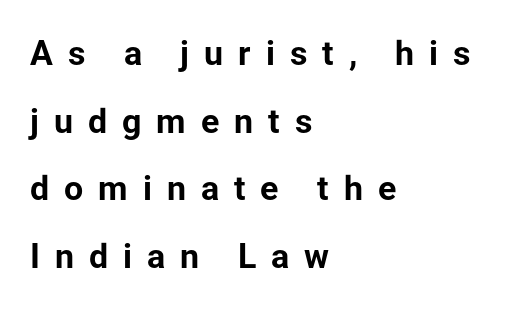
{"serif": "no", "italic": "no", "bold": "yes", "weight": "bold", "width": "normal", "stroke_contrast": "low", "x_height": "medium", "monospaced": "no", "underline": "no", "align": "left", "line_spacing": "loose", "line_spacing_ratio": 1.99, "letter_spacing": "wide", "letter_spacing_em": 0.44, "glyph_px": 34}
